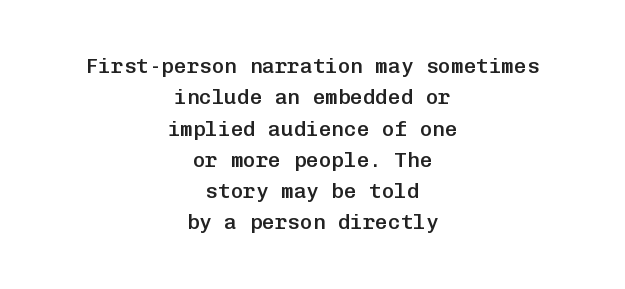
{"italic": "no", "bold": "semi", "underline": "no", "align": "center", "line_spacing": "normal", "line_spacing_ratio": 1.49, "letter_spacing": "normal", "letter_spacing_em": 0.0, "glyph_px": 21}
